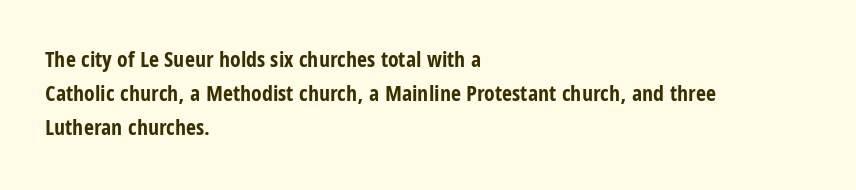
Q: Is the text bold? A: Yes.
Q: Is the text italic (slanted)? A: No, it is upright.
Q: Is the text underlined? A: No.
Q: How is the paragraph aligned? A: Left-aligned.
Q: Is the spacing between letters normal or unusually wide? A: Normal.
Q: Is the spacing between lines tight, normal or loose? A: Normal.
